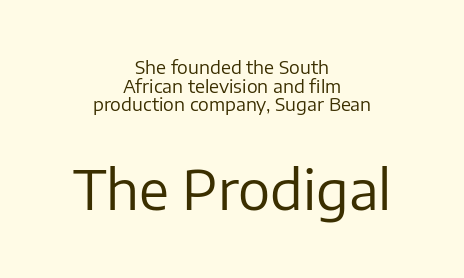
{"serif": "no", "italic": "no", "bold": "no", "weight": "regular", "width": "normal", "stroke_contrast": "low", "x_height": "medium", "monospaced": "no", "underline": "no", "align": "center", "line_spacing": "tight", "line_spacing_ratio": 1.04, "letter_spacing": "normal", "letter_spacing_em": 0.0, "larger_block": "second", "size_ratio": 3.0, "glyph_px": 54}
